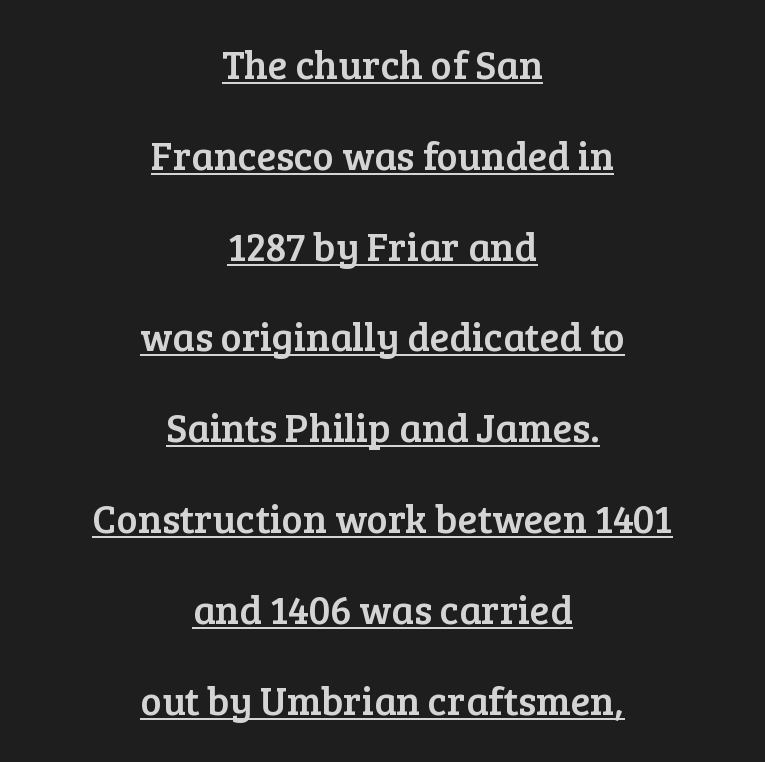
The image shows 40 px serif type, upright; set centered, loose line spacing (2.27x), normal letter spacing, underlined; low stroke contrast and a medium x-height.
